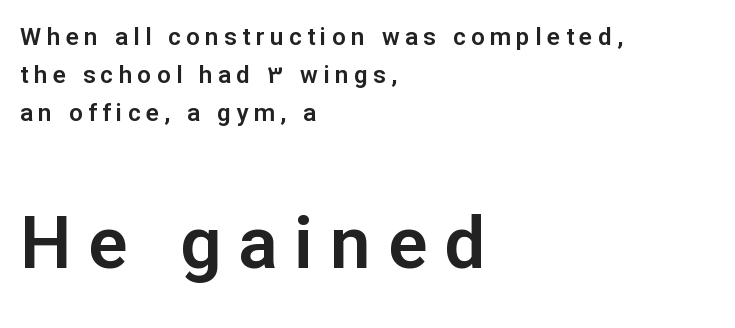
The passage shown is typed in a proportional face where columns would drift. The letters carry no serifs — their stems end cleanly without finishing strokes. The glyphs are unaccompanied by any horizontal stroke below them. Someone cranked the tracking dial way up on this one. Every row of glyphs begins at an identical x-position on the left.
